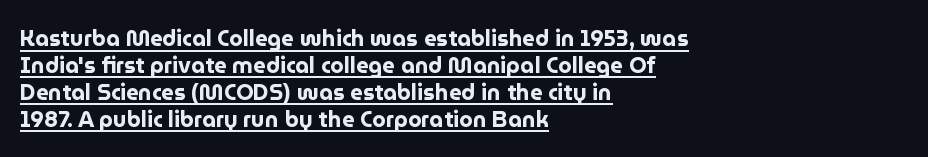
The image shows 22 px bold type, upright; set left-aligned, line spacing 1.22x, normal letter spacing, underlined.
